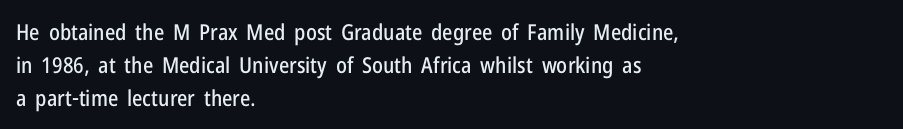
The specimen omits any rule beneath the text block's lines. Is the letter spacing exaggerated? No — it looks like the ordinary default. The typography opts for an upright posture over an oblique one. The rag falls on the right side of this text block. Baseline-to-baseline distance is the conventional proportion of letter height.
